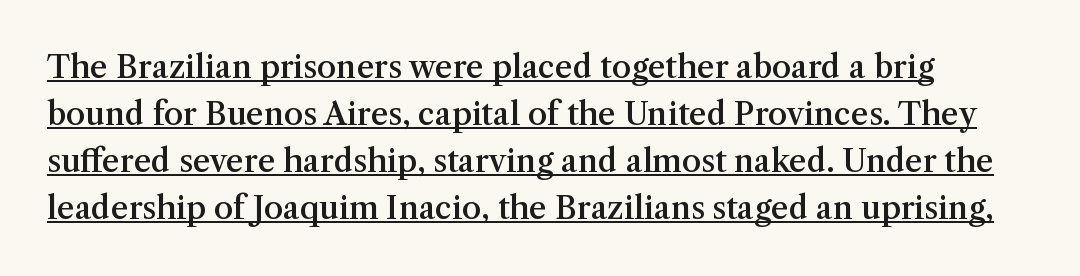
Q: Is the text bold? A: Semi-bold.
Q: Is the text italic (slanted)? A: No, it is upright.
Q: Is the typeface a serif or a sans-serif typeface? A: Serif.
Q: Is the text underlined? A: Yes.
Q: How is the paragraph aligned? A: Left-aligned.
Q: Is the spacing between letters normal or unusually wide? A: Normal.
Q: Is the spacing between lines tight, normal or loose? A: Normal.
Q: Width (condensed, normal, or wide)? A: Normal.
Q: Stroke contrast? A: Medium.
Q: x-height? A: Medium.
Q: Monospaced? A: No.
